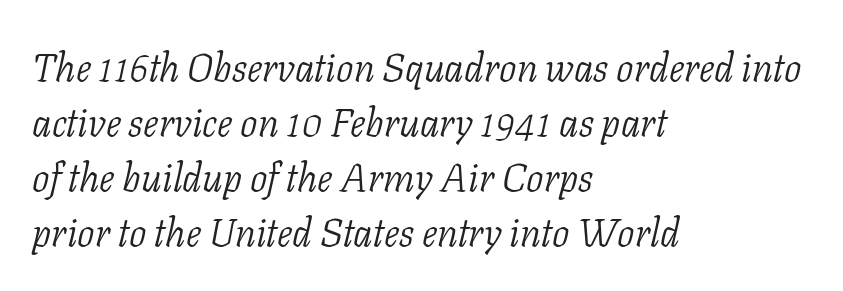
The image shows 39 px light serif type, italic (leaning right); set left-aligned, normal line spacing (1.41x), normal letter spacing, not underlined; low stroke contrast and a medium x-height.
